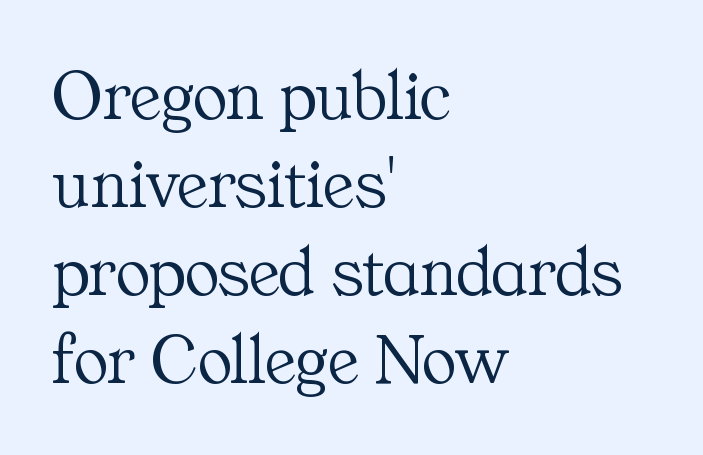
Each stroke keeps to a modest, everyday thickness or less. The paragraph shown leans on its left margin. Bare-footed words on every line. Quick note: not italic, upright. The letters carry serifs — small finishing strokes at the ends of their stems. The letters advance in unequal steps, a hallmark of proportional type.
